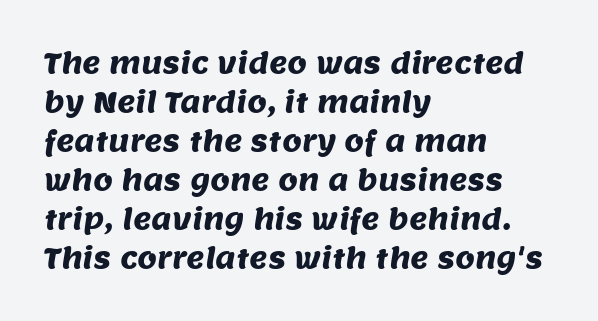
Think of a printed novel: that variable character pitch is what you see here. This rendering leaves character spacing at its baseline value. Vertically, the passage feels balanced, rows spaced as you'd expect. Check where the strokes stop: nothing finishes them off — pure sans. Type without underlining.
